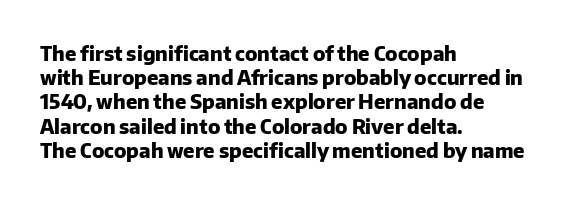
Descenders hang freely into open space. The paragraph has a hard left edge and a soft right edge. It's the straight-up-and-down kind of type. Observe the ordinary spacing: letters are neighbours, not strangers. Weight check: bold — yes, fully.
